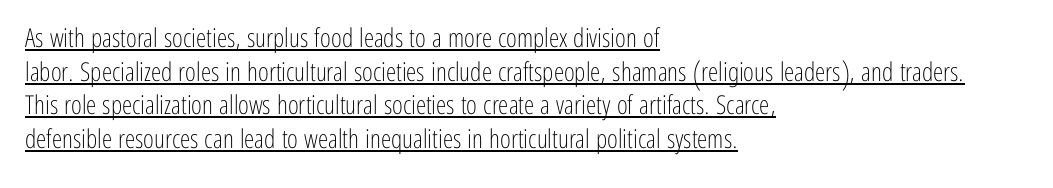
{"italic": "no", "bold": "no", "underline": "yes", "align": "left", "line_spacing": "normal", "line_spacing_ratio": 1.29, "letter_spacing": "normal", "letter_spacing_em": 0.0, "glyph_px": 26}
